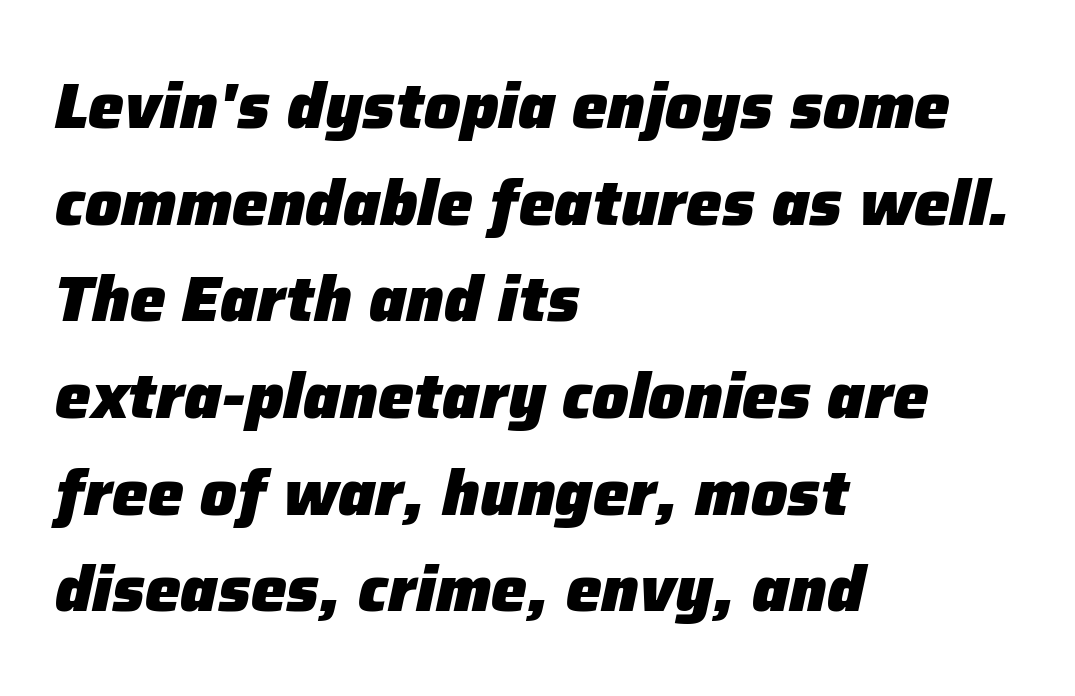
{"italic": "yes", "lean": "right", "slant_degrees": 12, "bold": "yes", "weight": "heavy", "width": "normal", "stroke_contrast": "low", "x_height": "medium", "monospaced": "no", "underline": "no", "align": "left", "line_spacing": "normal", "line_spacing_ratio": 1.51, "letter_spacing": "normal", "letter_spacing_em": 0.0, "glyph_px": 64}
